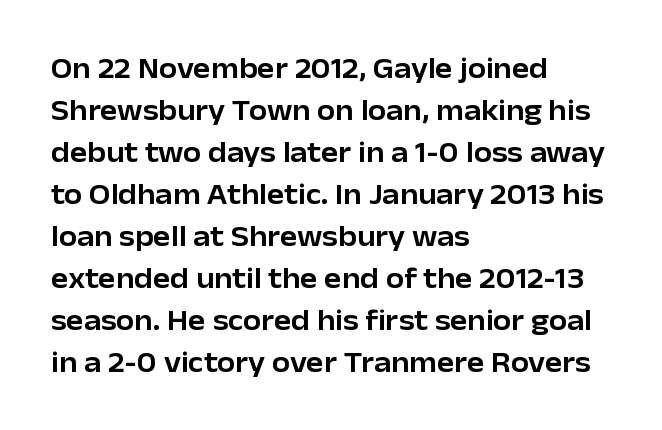
{"serif": "no", "italic": "no", "width": "normal", "stroke_contrast": "low", "x_height": "medium", "monospaced": "no", "underline": "no", "align": "left", "line_spacing": "normal", "line_spacing_ratio": 1.45, "letter_spacing": "normal", "letter_spacing_em": 0.0, "glyph_px": 29}
